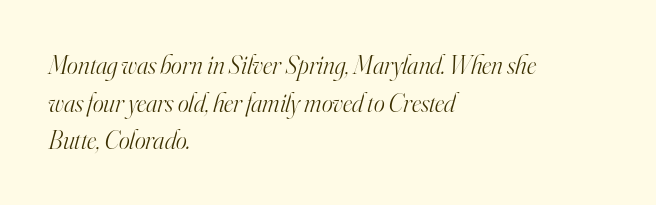
The image shows 26 px text type, italic (leaning right); set left-aligned, normal line spacing (1.45x), normal letter spacing, not underlined.
